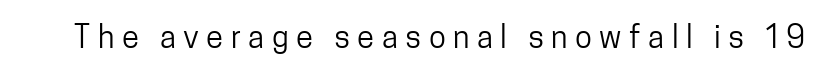
The image shows 31 px regular-weight, condensed sans-serif type, upright; set unusually wide letter spacing (+0.24 em), not underlined; low stroke contrast and a medium x-height.
